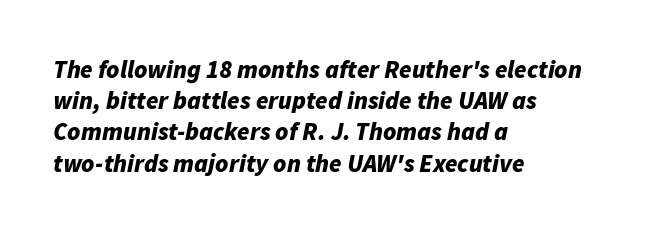
{"italic": "yes", "lean": "right", "slant_degrees": 11, "bold": "yes", "underline": "no", "align": "left", "line_spacing": "normal", "line_spacing_ratio": 1.25, "letter_spacing": "normal", "letter_spacing_em": 0.0, "glyph_px": 25}
